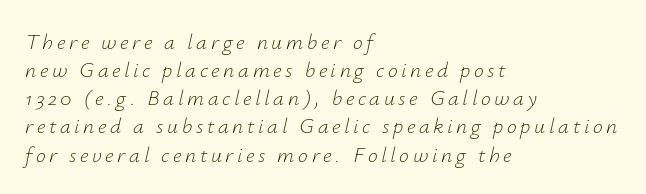
The image shows 22 px text type, italic (leaning right); set left-aligned, normal line spacing (1.28x), not underlined.
